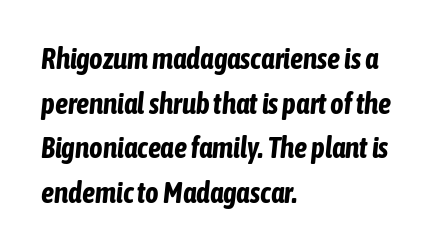
All the whitespace from short lines collects on the right. Quick note: italic. Notice how thick the strokes are: this is what a full bold looks like. Varying glyph widths throughout — classic text-font behaviour. This sample keeps an unexceptional amount of space between lines. These lines keep a tight, regular rhythm from letter to letter.
